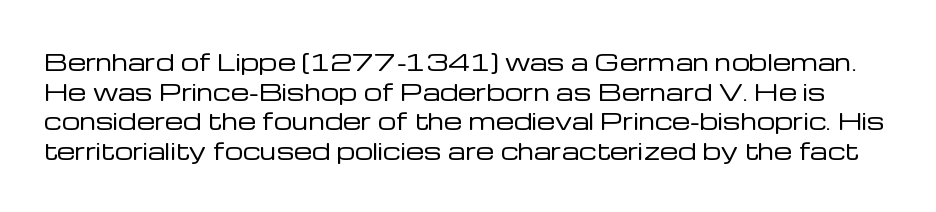
Q: Is the text bold? A: No.
Q: Is the text italic (slanted)? A: No, it is upright.
Q: Is the text underlined? A: No.
Q: Is the spacing between letters normal or unusually wide? A: Normal.
Q: Is the spacing between lines tight, normal or loose? A: Normal.
